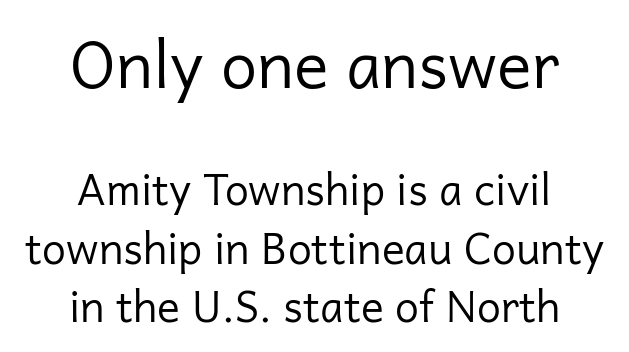
Q: Is the text bold? A: No.
Q: Is the text italic (slanted)? A: No, it is upright.
Q: Is the typeface a serif or a sans-serif typeface? A: Sans-serif.
Q: Is the text underlined? A: No.
Q: How is the paragraph aligned? A: Centered.
Q: Is the spacing between letters normal or unusually wide? A: Normal.
Q: Is the spacing between lines tight, normal or loose? A: Normal.
Q: Which block of text is set in a larger size, the first (top) or the second (bottom)? A: The first (top) one.
Q: Width (condensed, normal, or wide)? A: Normal.
Q: Stroke contrast? A: Low.
Q: x-height? A: Medium.
Q: Monospaced? A: No.
